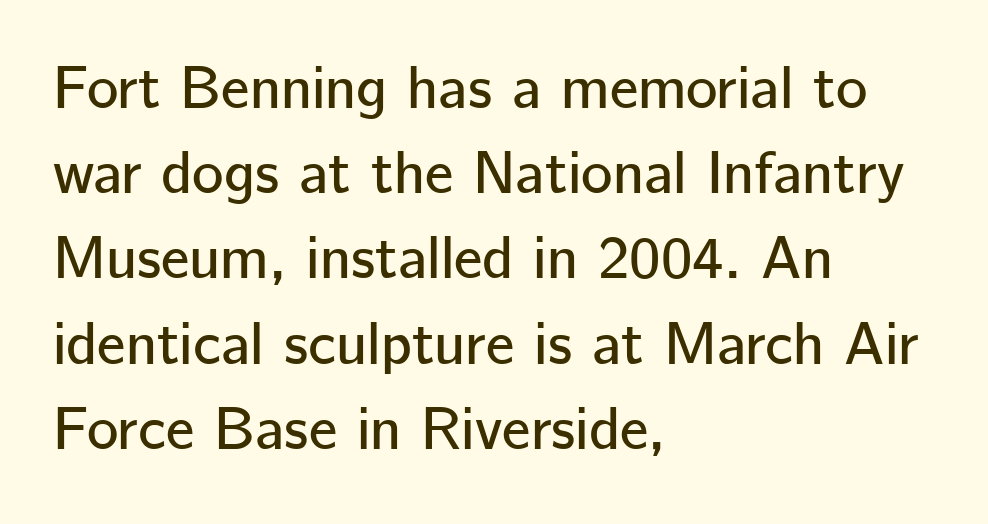
{"serif": "no", "italic": "no", "width": "normal", "stroke_contrast": "low", "x_height": "medium", "monospaced": "no", "underline": "no", "align": "left", "line_spacing": "normal", "line_spacing_ratio": 1.42, "letter_spacing": "normal", "letter_spacing_em": 0.0, "glyph_px": 60}
